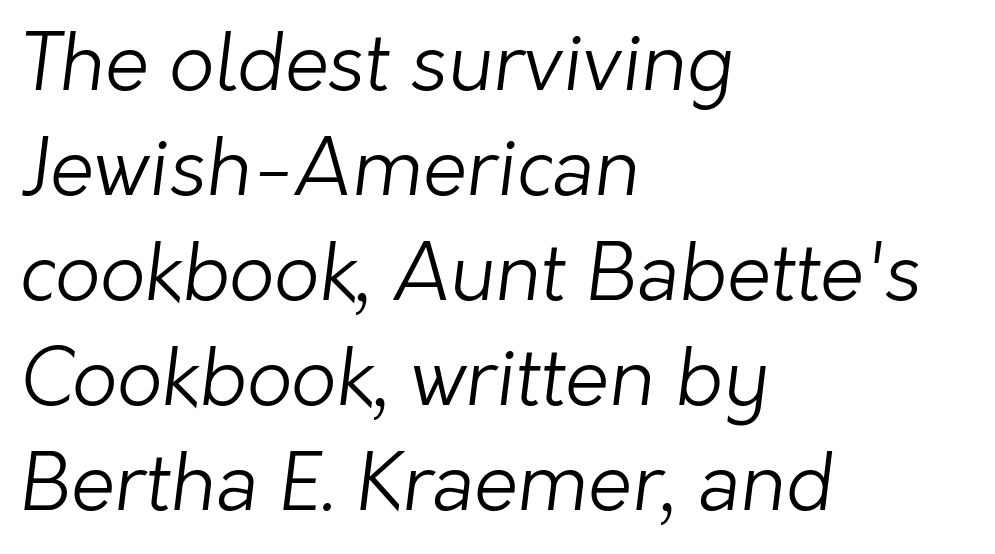
{"serif": "no", "bold": "no", "weight": "light", "width": "normal", "stroke_contrast": "low", "x_height": "medium", "monospaced": "no", "underline": "no", "align": "left", "line_spacing": "normal", "line_spacing_ratio": 1.33, "letter_spacing": "normal", "letter_spacing_em": 0.0, "glyph_px": 79}
